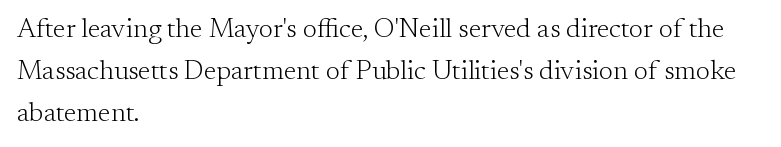
Each new line begins a customary step beneath the previous one. The passage shown is not underscored anywhere. Weight: not bold — regular or lighter. Nope, not italic — everything's standing straight. A classic flush-left, rag-right setting is used for this passage.
